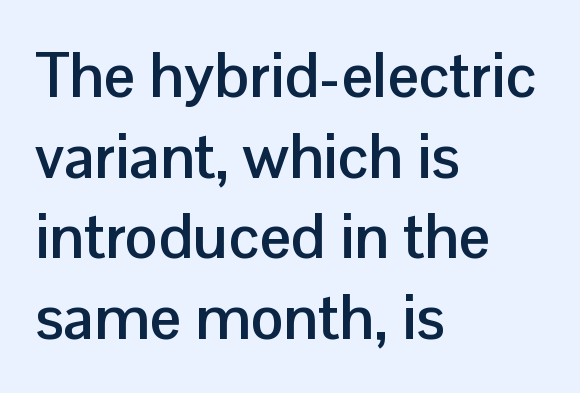
The image shows 62 px semibold sans-serif type, upright; set left-aligned, normal line spacing (1.3x), normal letter spacing, not underlined; low stroke contrast and a medium x-height.
